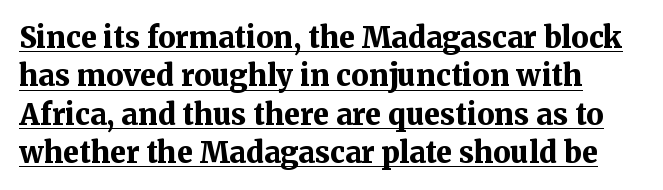
The image shows 29 px bold serif type, upright; set normal line spacing (1.32x), normal letter spacing, underlined; medium stroke contrast and a medium x-height.
